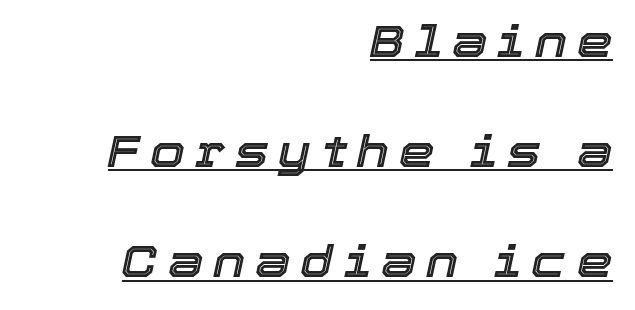
Q: Is the text italic (slanted)? A: Yes, it leans right by about 12 degrees.
Q: Is the text underlined? A: Yes.
Q: How is the paragraph aligned? A: Right-aligned.
Q: Is the spacing between letters normal or unusually wide? A: Unusually wide.
Q: Is the spacing between lines tight, normal or loose? A: Loose.
Q: Width (condensed, normal, or wide)? A: Normal.
Q: x-height? A: Medium.
Q: Monospaced? A: No.
